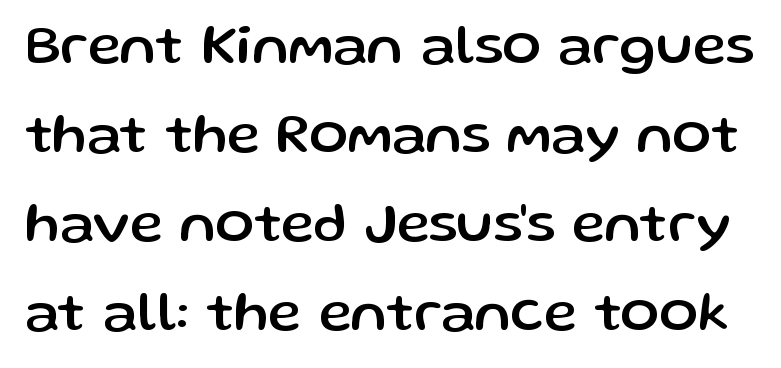
The image shows 57 px sans-serif type, upright; set normal line spacing (1.56x), normal letter spacing, not underlined; low stroke contrast and a medium x-height.
